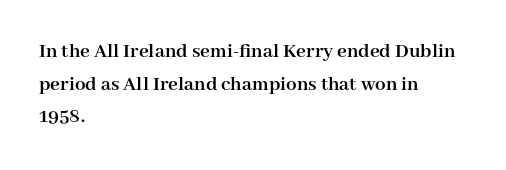
The image shows 21 px bold type, upright; set left-aligned, normal line spacing (1.55x), normal letter spacing, not underlined.
